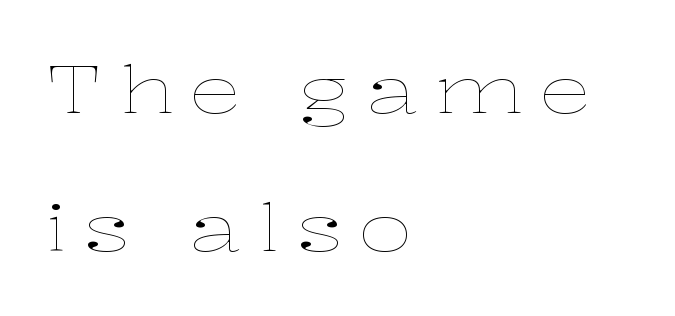
The image shows 65 px thin, wide type, upright; set left-aligned, loose line spacing (2.12x), unusually wide letter spacing (+0.25 em), not underlined; low stroke contrast and a medium x-height.
